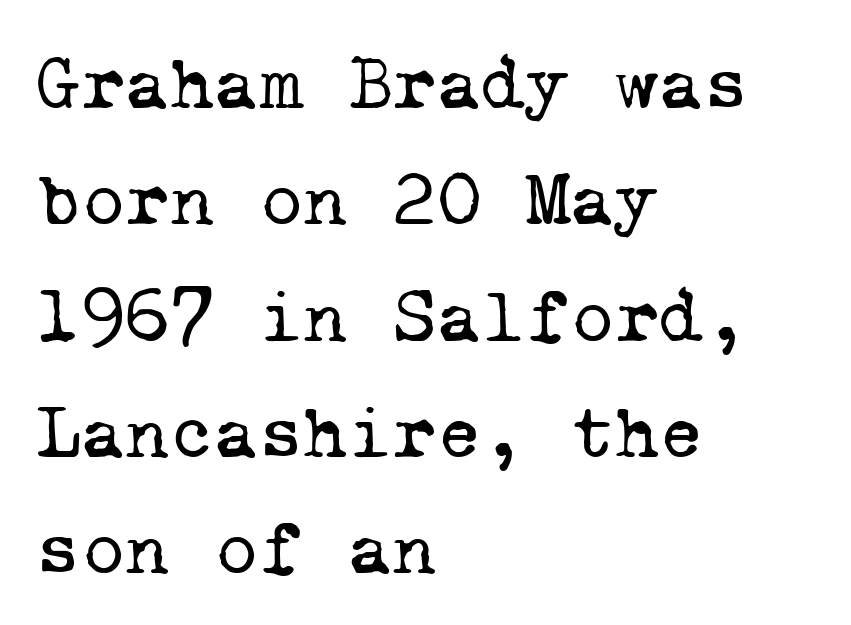
Q: Is the text bold? A: No.
Q: Is the typeface a serif or a sans-serif typeface? A: Serif.
Q: Is the text underlined? A: No.
Q: How is the paragraph aligned? A: Left-aligned.
Q: Is the spacing between letters normal or unusually wide? A: Normal.
Q: Is the spacing between lines tight, normal or loose? A: Normal.
Q: Width (condensed, normal, or wide)? A: Normal.
Q: Stroke contrast? A: Low.
Q: x-height? A: Medium.
Q: Monospaced? A: Yes.
